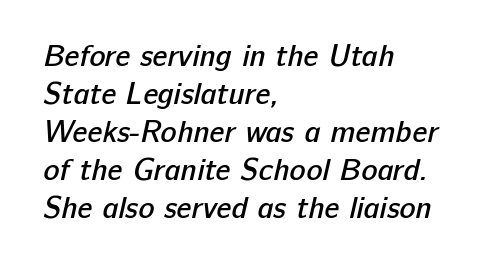
The image shows 30 px semibold sans-serif type; set left-aligned, normal line spacing (1.27x), normal letter spacing, not underlined; low stroke contrast and a medium x-height.
